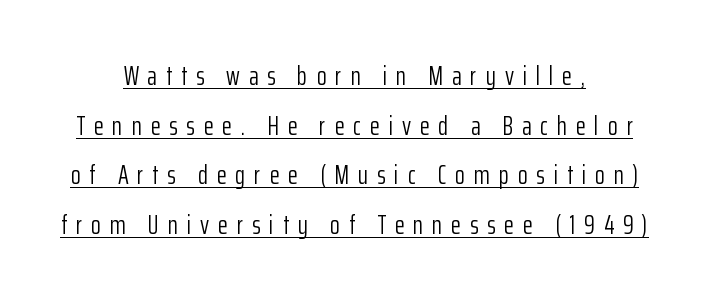
Q: Is the text bold? A: No.
Q: Is the text italic (slanted)? A: No, it is upright.
Q: Is the text underlined? A: Yes.
Q: How is the paragraph aligned? A: Centered.
Q: Is the spacing between letters normal or unusually wide? A: Unusually wide.
Q: Is the spacing between lines tight, normal or loose? A: Loose.
